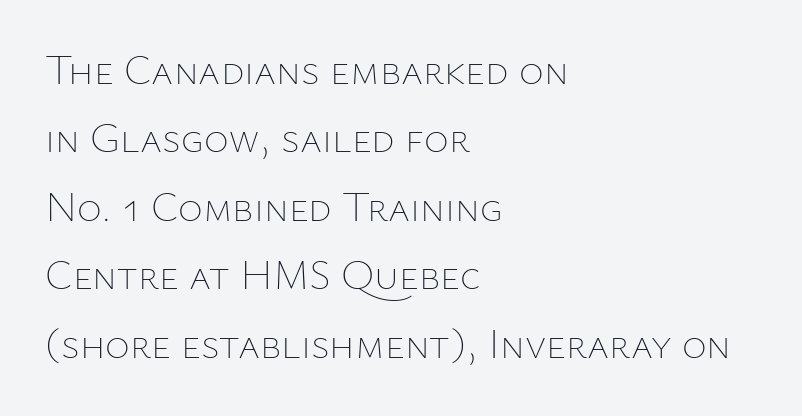
Q: Is the text bold? A: No.
Q: Is the text italic (slanted)? A: No, it is upright.
Q: Is the text underlined? A: No.
Q: How is the paragraph aligned? A: Left-aligned.
Q: Is the spacing between letters normal or unusually wide? A: Normal.
Q: Is the spacing between lines tight, normal or loose? A: Normal.
Q: Width (condensed, normal, or wide)? A: Normal.
Q: Stroke contrast? A: Low.
Q: x-height? A: Medium.
Q: Monospaced? A: No.
